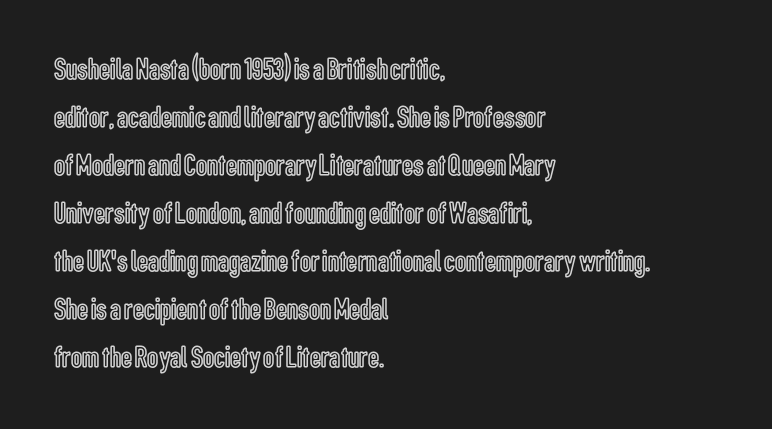
The letters stand straight up with perfectly vertical stems. Characters follow at the spacing the type designer built in. Interline gaps are of average width in this sample. The paragraph has a hard left edge and a soft right edge.
